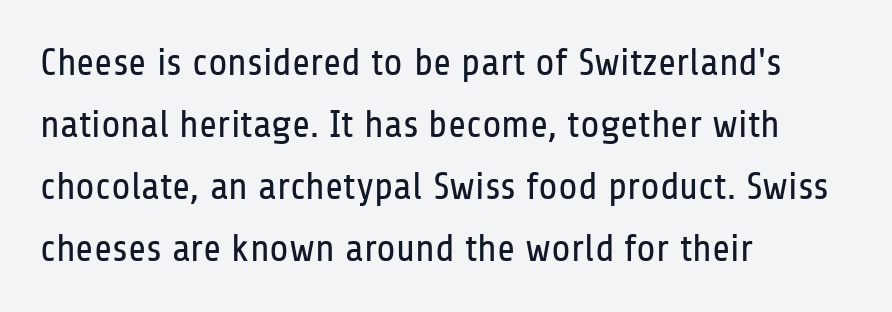
The image shows 39 px regular-weight, condensed sans-serif type, upright; set left-aligned, normal line spacing (1.59x), normal letter spacing, not underlined; low stroke contrast and a medium x-height.
